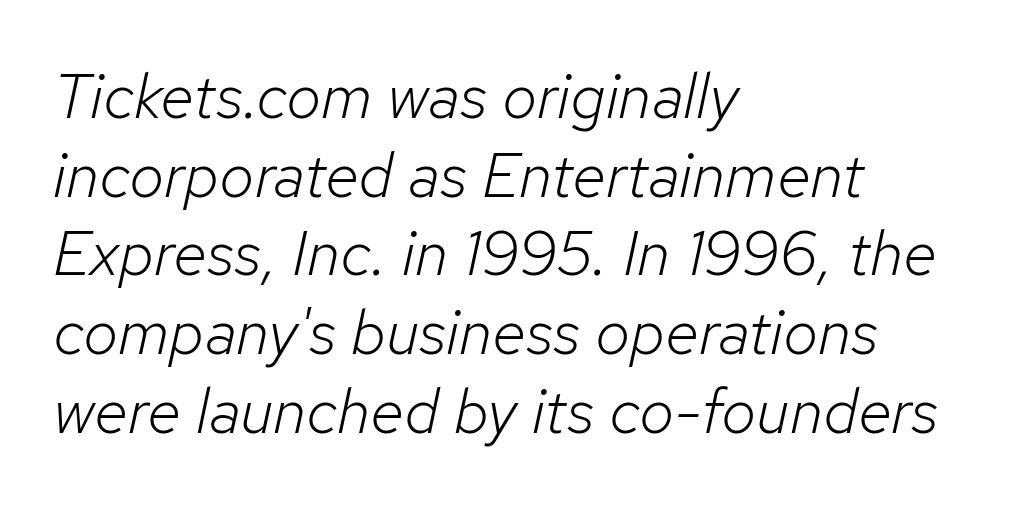
{"italic": "yes", "lean": "right", "slant_degrees": 12, "bold": "no", "weight": "light", "width": "normal", "stroke_contrast": "low", "x_height": "medium", "monospaced": "no", "underline": "no", "align": "left", "line_spacing": "normal", "line_spacing_ratio": 1.25, "letter_spacing": "normal", "letter_spacing_em": 0.0, "glyph_px": 63}
